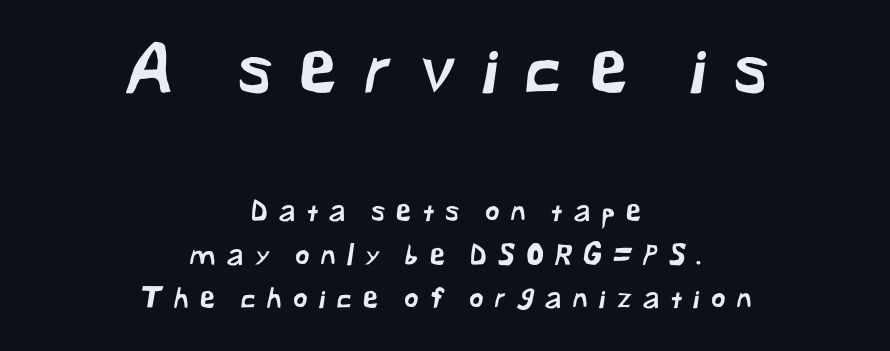
Q: Is the typeface a serif or a sans-serif typeface? A: Sans-serif.
Q: Is the text underlined? A: No.
Q: How is the paragraph aligned? A: Centered.
Q: Is the spacing between letters normal or unusually wide? A: Unusually wide.
Q: Is the spacing between lines tight, normal or loose? A: Normal.
Q: Which block of text is set in a larger size, the first (top) or the second (bottom)? A: The first (top) one.
Q: Width (condensed, normal, or wide)? A: Normal.
Q: Stroke contrast? A: Low.
Q: x-height? A: Medium.
Q: Monospaced? A: No.
